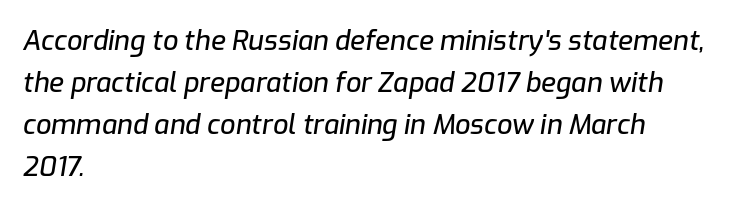
The image shows 27 px text type, italic (leaning right); set left-aligned, normal line spacing (1.55x), normal letter spacing, not underlined.
